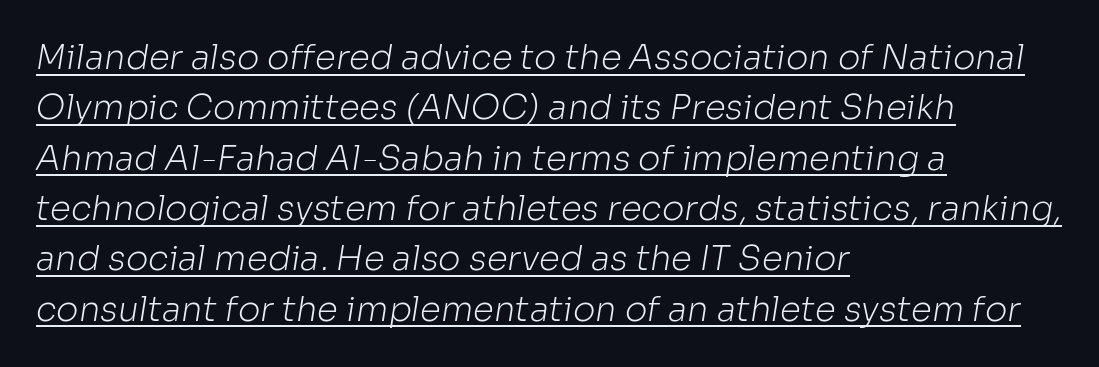
Q: Is the text bold? A: No.
Q: Is the typeface a serif or a sans-serif typeface? A: Sans-serif.
Q: Is the text underlined? A: Yes.
Q: How is the paragraph aligned? A: Left-aligned.
Q: Is the spacing between letters normal or unusually wide? A: Normal.
Q: Is the spacing between lines tight, normal or loose? A: Normal.
Q: Width (condensed, normal, or wide)? A: Normal.
Q: Stroke contrast? A: Low.
Q: x-height? A: Medium.
Q: Monospaced? A: No.
